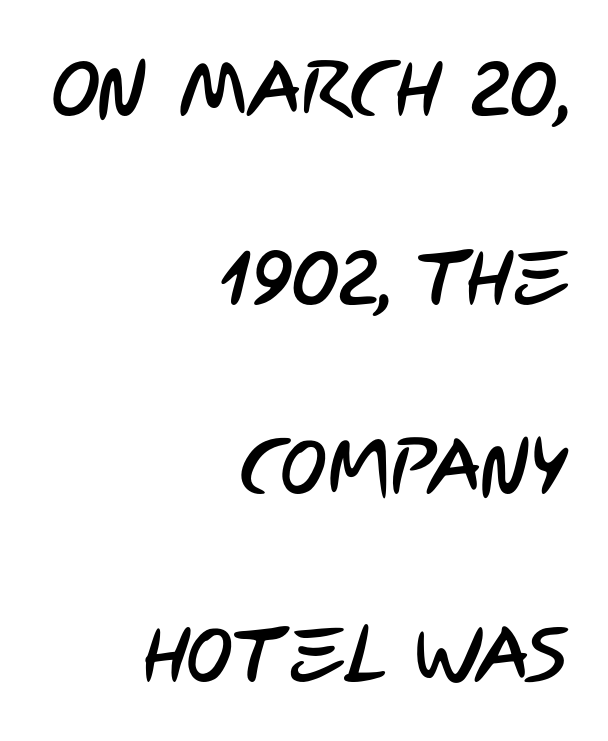
The image shows 79 px condensed sans-serif type; set right-aligned, loose line spacing (2.39x), normal letter spacing, not underlined; low stroke contrast and a large x-height.
